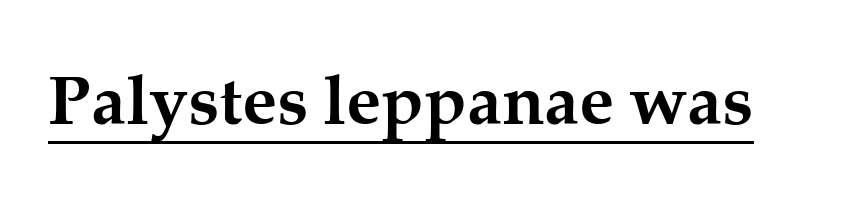
The image shows 70 px semibold serif type, upright; set normal letter spacing, underlined; medium stroke contrast and a medium x-height.
